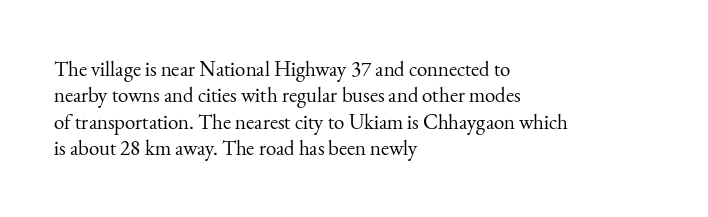
The image shows 21 px text type, upright; set left-aligned, normal line spacing (1.26x), normal letter spacing, not underlined.
